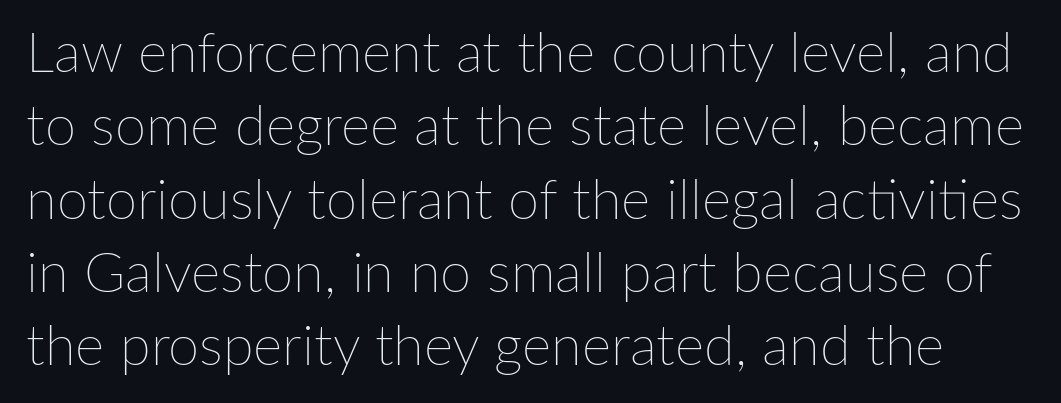
Words float on clear page, feet unadorned. Standard letterfit; no display-style spreading of the glyphs. In terms of leading, this rendering sits right in the middle. You could not count columns in this text — the font is proportionally spaced.
